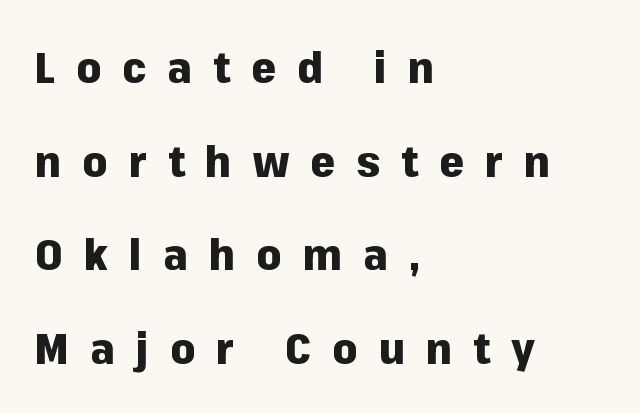
{"serif": "no", "italic": "no", "bold": "yes", "weight": "heavy", "width": "normal", "stroke_contrast": "low", "x_height": "medium", "monospaced": "no", "underline": "no", "align": "left", "line_spacing": "loose", "line_spacing_ratio": 2.13, "letter_spacing": "wide", "letter_spacing_em": 0.48, "glyph_px": 44}
